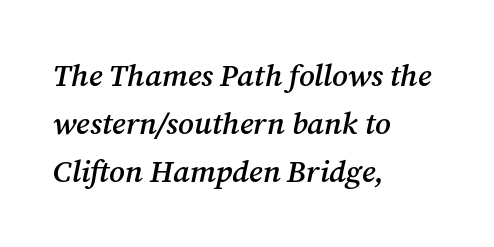
Character widths vary here, with narrow letters taking less room than wide ones. The rag falls on the right side of this text block. Nobody touched the tracking dial on this one. Unmarked baselines from the first word to the last.
